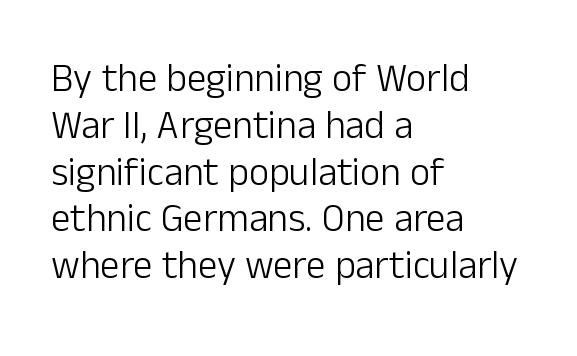
{"serif": "no", "italic": "no", "bold": "no", "weight": "light", "width": "normal", "stroke_contrast": "low", "x_height": "medium", "monospaced": "no", "underline": "no", "align": "left", "line_spacing_ratio": 1.2, "letter_spacing": "normal", "letter_spacing_em": 0.0, "glyph_px": 39}
